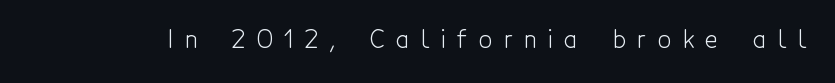
Words float on clear page, feet unadorned. The line texture is sparse and dotted thanks to wide tracking. Stems here are at most as thick as an everyday book face. Upright lettering throughout.
